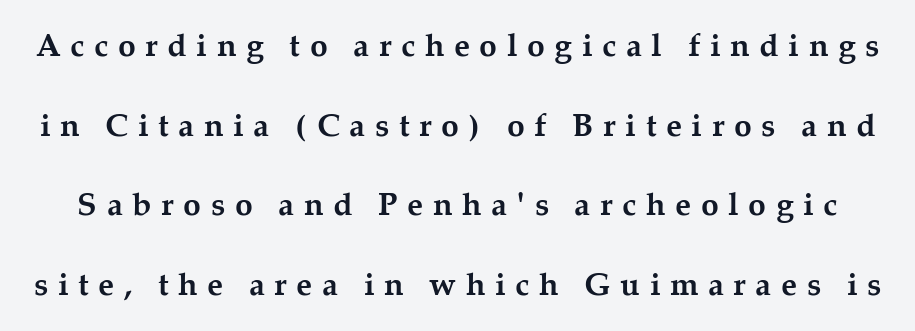
{"serif": "yes", "italic": "no", "bold": "yes", "weight": "semibold", "width": "normal", "stroke_contrast": "medium", "x_height": "medium", "monospaced": "no", "underline": "no", "line_spacing": "loose", "line_spacing_ratio": 2.49, "letter_spacing": "wide", "letter_spacing_em": 0.3, "glyph_px": 32}
